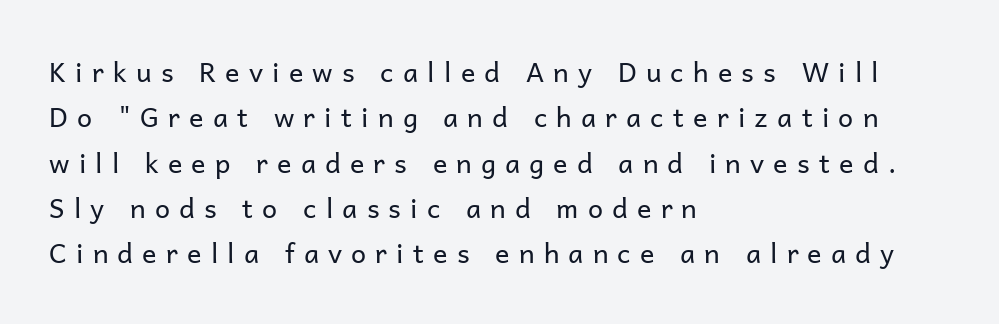
Counters stay open thanks to moderate or lighter strokes. Alignment: flush left. Check under the words: just untouched page. Letter spacing: wide.
